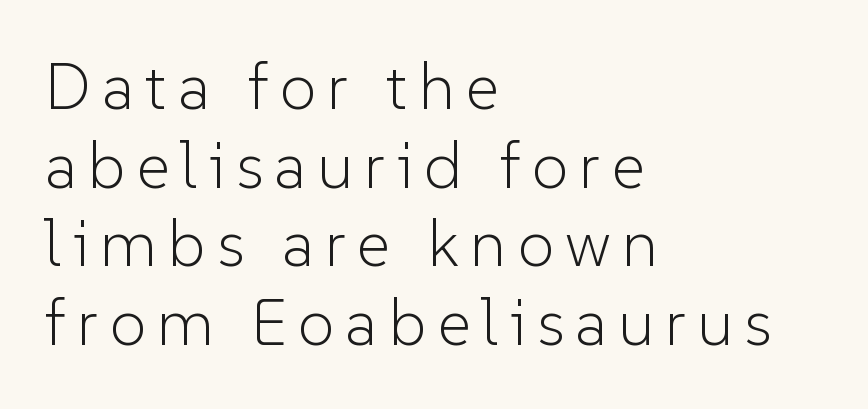
The foot of each line stays bare and open. When letters stand straight like this, we call the style roman or upright. Every row of glyphs begins at an identical x-position on the left. This sample has the flowing, uneven cadence of proportional lettering. The font family rendered here belongs to the sans-serif group.
